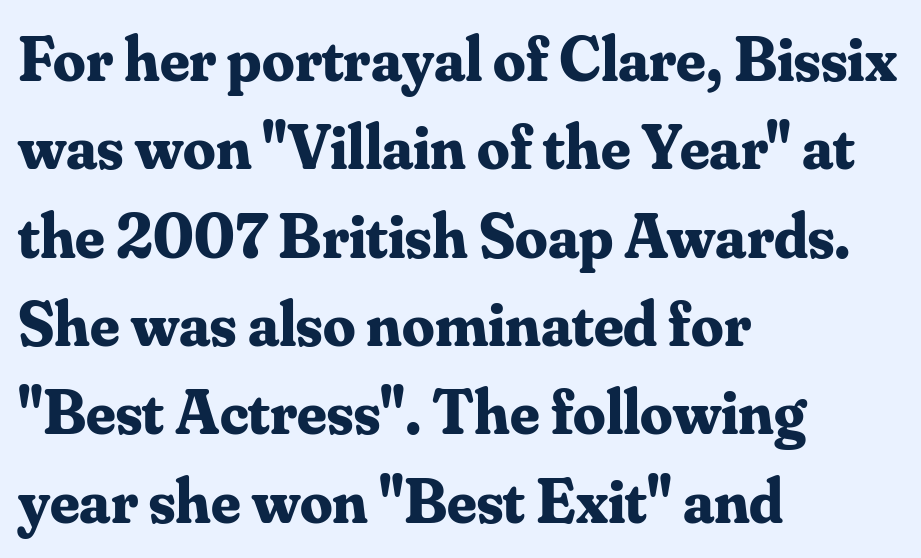
The image shows 64 px bold serif type, upright; set left-aligned, normal line spacing (1.38x), normal letter spacing, not underlined; medium stroke contrast and a small x-height.
